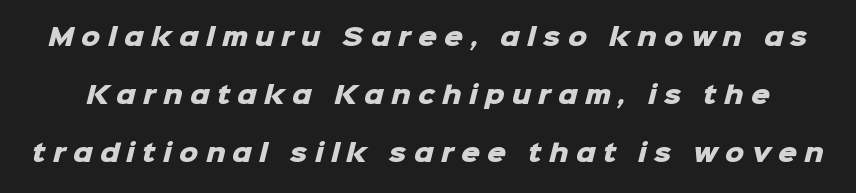
Q: Is the text bold? A: Yes.
Q: Is the text underlined? A: No.
Q: Is the spacing between letters normal or unusually wide? A: Unusually wide.
Q: Is the spacing between lines tight, normal or loose? A: Loose.
